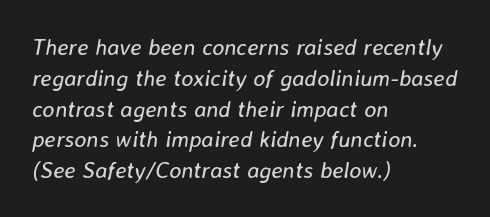
Q: Is the text bold? A: No.
Q: Is the text italic (slanted)? A: Yes, it leans right by about 8 degrees.
Q: Is the text underlined? A: No.
Q: How is the paragraph aligned? A: Left-aligned.
Q: Is the spacing between letters normal or unusually wide? A: Normal.
Q: Is the spacing between lines tight, normal or loose? A: Normal.
